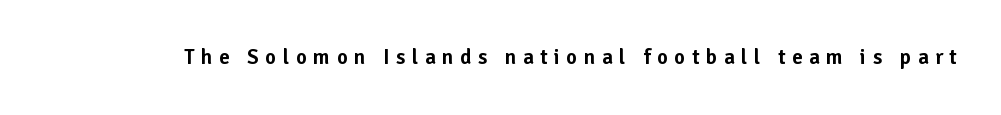
Unmarked baselines from the first word to the last. Unlike italic type, these characters show no tilt at all. The type is letterspaced generously, with wide tracking.
